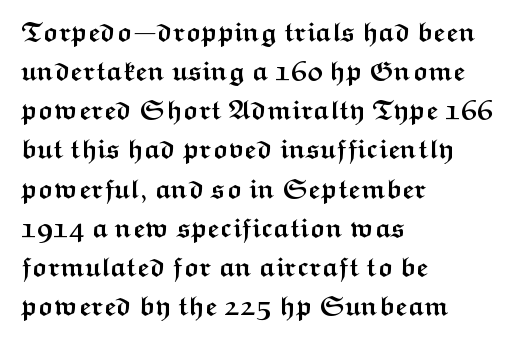
The image shows 27 px bold type, upright; set left-aligned, normal line spacing (1.45x), normal letter spacing, not underlined.
